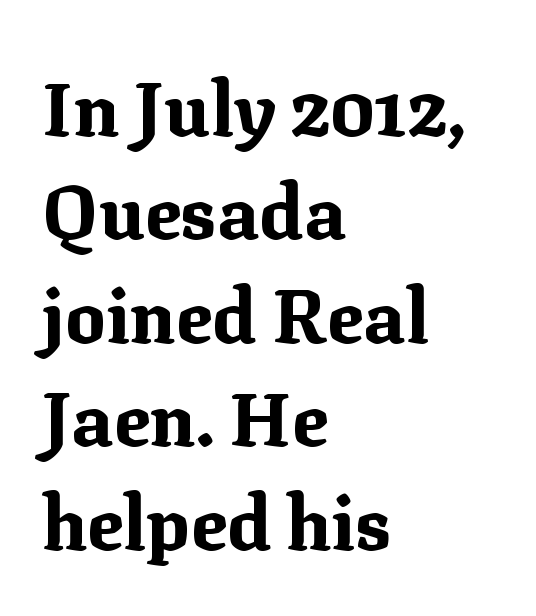
Q: Is the text bold? A: Yes.
Q: Is the text italic (slanted)? A: No, it is upright.
Q: Is the typeface a serif or a sans-serif typeface? A: Serif.
Q: Is the text underlined? A: No.
Q: How is the paragraph aligned? A: Left-aligned.
Q: Is the spacing between letters normal or unusually wide? A: Normal.
Q: Is the spacing between lines tight, normal or loose? A: Normal.
Q: Width (condensed, normal, or wide)? A: Normal.
Q: Stroke contrast? A: Medium.
Q: x-height? A: Medium.
Q: Monospaced? A: No.
